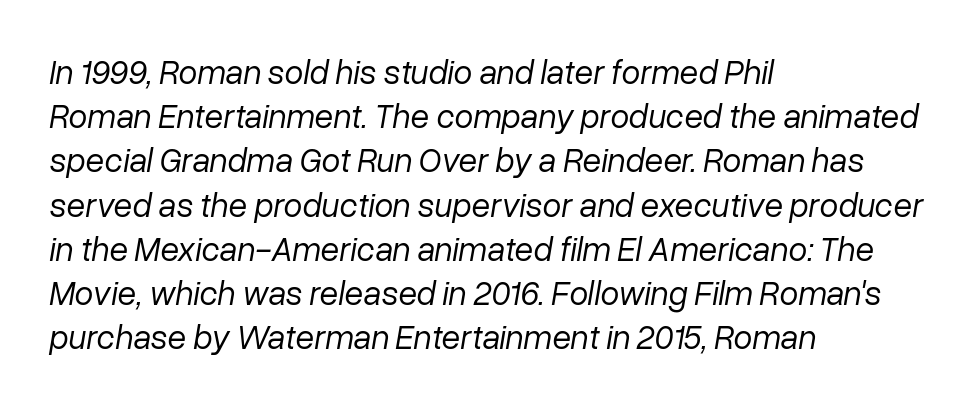
Underline: absent. Is there much room between lines? A standard amount, neither cramped nor airy. Counters stay open thanks to moderate or lighter strokes. Short and long lines alike share a common starting point at left. Posture: slanted. Varying glyph widths throughout — classic text-font behaviour.
